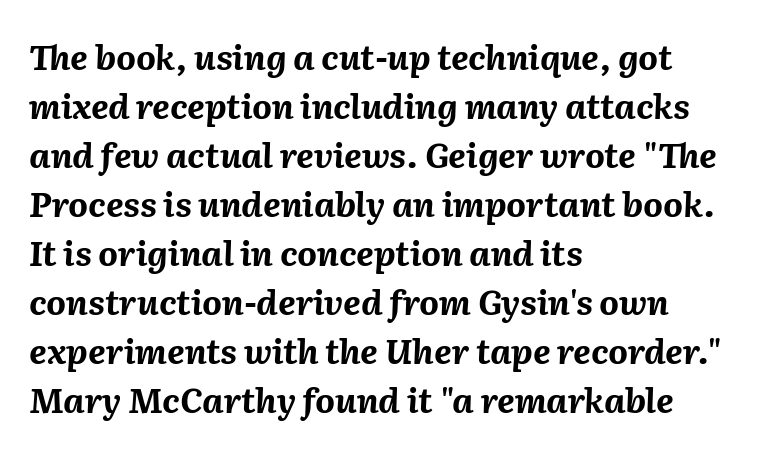
Q: Is the text bold? A: Yes.
Q: Is the text italic (slanted)? A: Yes, it leans right by about 2 degrees.
Q: Is the text underlined? A: No.
Q: How is the paragraph aligned? A: Left-aligned.
Q: Is the spacing between letters normal or unusually wide? A: Normal.
Q: Is the spacing between lines tight, normal or loose? A: Normal.
Q: Width (condensed, normal, or wide)? A: Normal.
Q: Stroke contrast? A: Medium.
Q: x-height? A: Medium.
Q: Monospaced? A: No.
